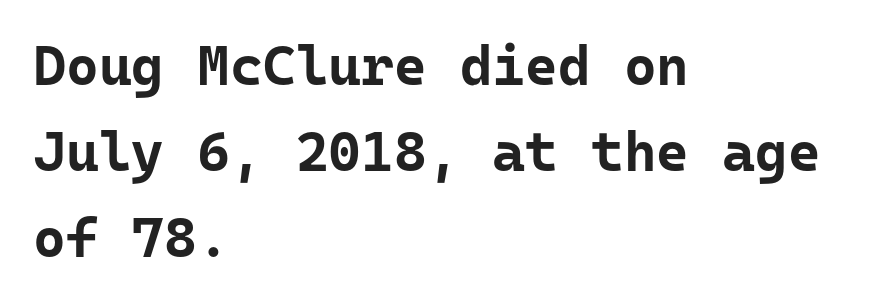
Q: Is the text bold? A: Yes.
Q: Is the text italic (slanted)? A: No, it is upright.
Q: Is the typeface a serif or a sans-serif typeface? A: Sans-serif.
Q: Is the text underlined? A: No.
Q: How is the paragraph aligned? A: Left-aligned.
Q: Is the spacing between letters normal or unusually wide? A: Normal.
Q: Is the spacing between lines tight, normal or loose? A: Normal.
Q: Width (condensed, normal, or wide)? A: Normal.
Q: Stroke contrast? A: Low.
Q: x-height? A: Medium.
